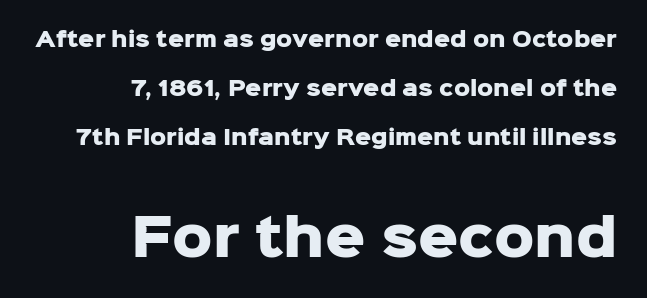
The image shows 50 px heavy sans-serif type, upright; set right-aligned, loose line spacing (2.44x), normal letter spacing, not underlined; the second (bottom) block is 2.5x larger; low stroke contrast and a medium x-height.
